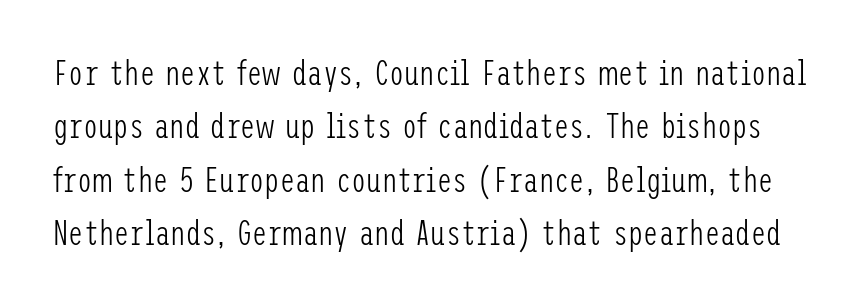
{"serif": "no", "italic": "no", "bold": "no", "weight": "light", "width": "condensed", "stroke_contrast": "low", "x_height": "medium", "underline": "no", "line_spacing": "normal", "line_spacing_ratio": 1.57, "letter_spacing": "normal", "letter_spacing_em": 0.0, "glyph_px": 34}
